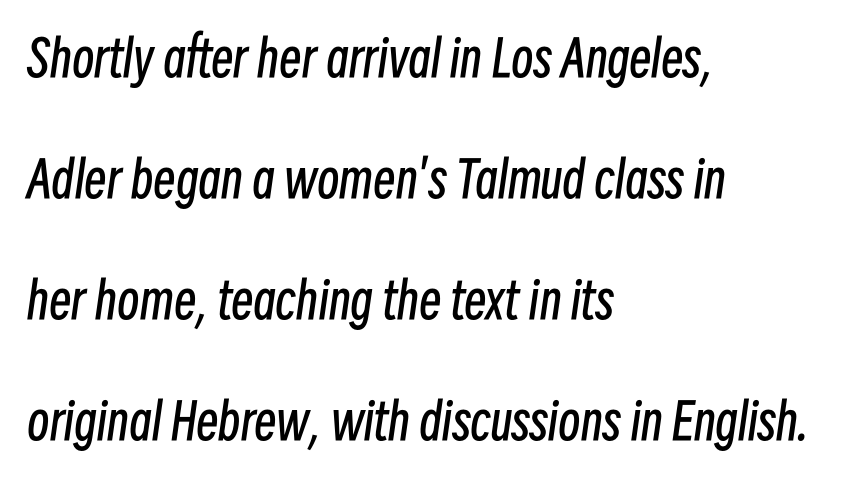
Check under the words: just untouched page. The typesetting does not lean heavy: it is not bold. Tall strokes in this sample are angled rather than plumb. Look at the tracking — it's just the regular setting, nothing added. Does the leading feel generous? Absolutely, it's lavish.
